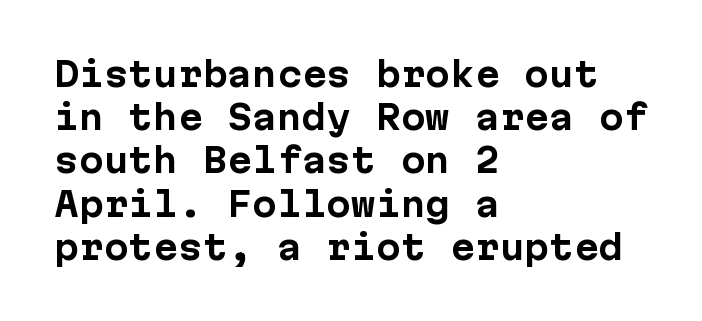
Q: Is the text bold? A: Yes.
Q: Is the text italic (slanted)? A: No, it is upright.
Q: Is the typeface a serif or a sans-serif typeface? A: Sans-serif.
Q: Is the text underlined? A: No.
Q: How is the paragraph aligned? A: Left-aligned.
Q: Is the spacing between letters normal or unusually wide? A: Normal.
Q: Is the spacing between lines tight, normal or loose? A: Normal.
Q: Width (condensed, normal, or wide)? A: Normal.
Q: Stroke contrast? A: Low.
Q: x-height? A: Medium.
Q: Monospaced? A: Yes.
